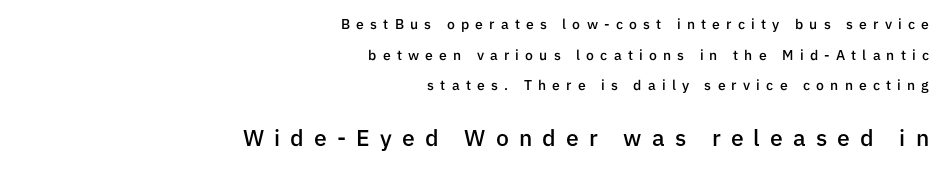
Q: Is the text bold? A: Semi-bold.
Q: Is the text italic (slanted)? A: No, it is upright.
Q: Is the text underlined? A: No.
Q: How is the paragraph aligned? A: Right-aligned.
Q: Is the spacing between letters normal or unusually wide? A: Unusually wide.
Q: Is the spacing between lines tight, normal or loose? A: Loose.
Q: Which block of text is set in a larger size, the first (top) or the second (bottom)? A: The second (bottom) one.
